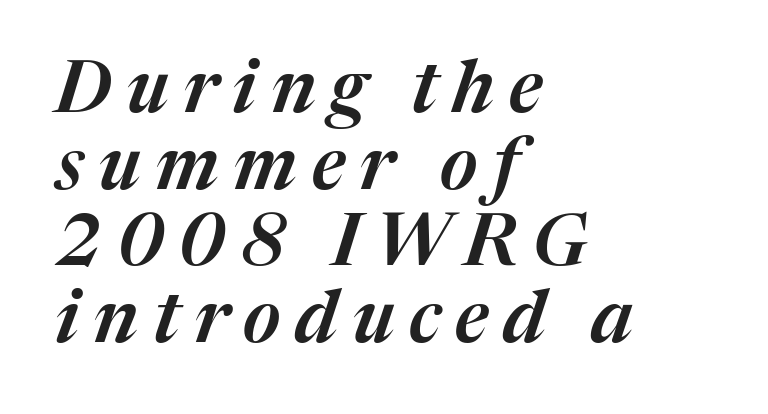
The rendering uses natural spacing where letterforms have individual widths. The words here are not underlined. In terms of leading, this rendering errs on the cramped side. Is the letter spacing exaggerated? Yes — the characters are pushed far apart.
